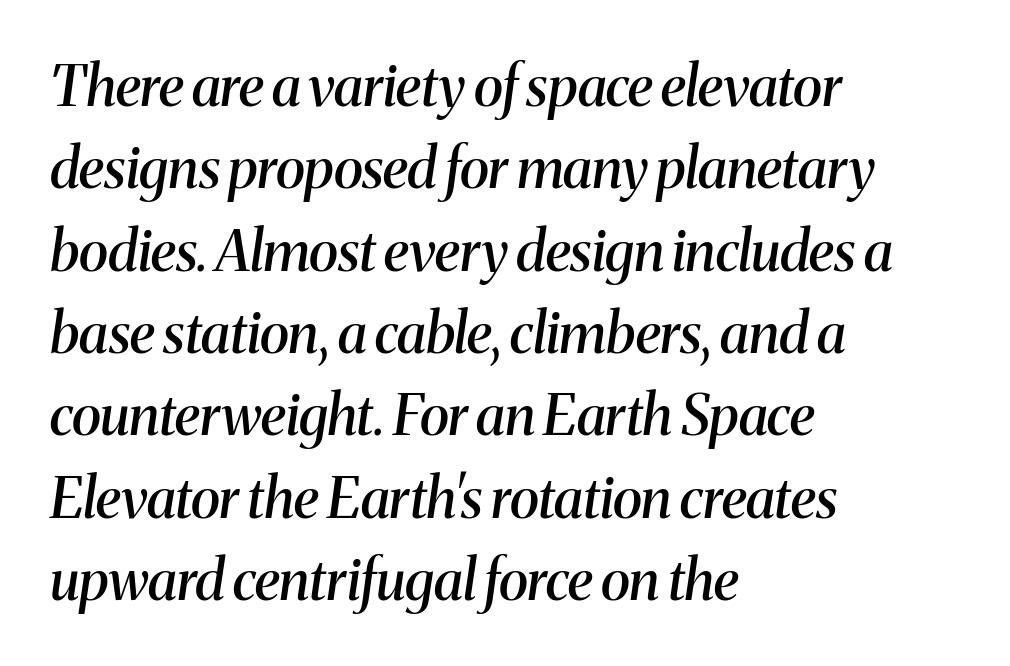
Q: Is the text bold? A: Semi-bold.
Q: Is the text italic (slanted)? A: Yes, it leans right by about 8 degrees.
Q: Is the typeface a serif or a sans-serif typeface? A: Serif.
Q: Is the text underlined? A: No.
Q: How is the paragraph aligned? A: Left-aligned.
Q: Is the spacing between letters normal or unusually wide? A: Normal.
Q: Is the spacing between lines tight, normal or loose? A: Normal.
Q: Width (condensed, normal, or wide)? A: Normal.
Q: Stroke contrast? A: Medium.
Q: x-height? A: Medium.
Q: Monospaced? A: No.
